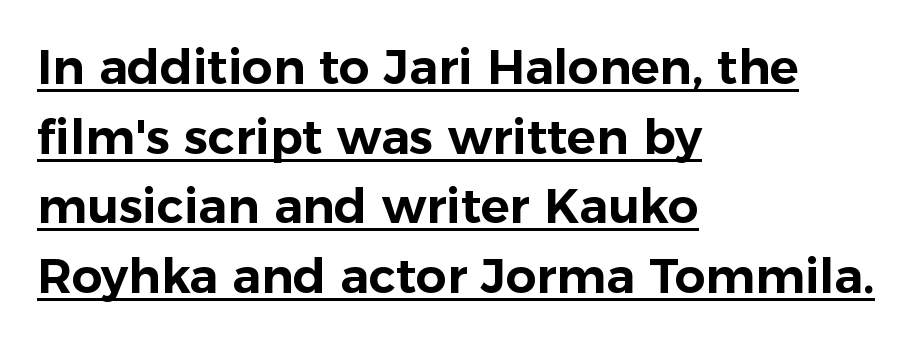
Q: Is the text italic (slanted)? A: No, it is upright.
Q: Is the typeface a serif or a sans-serif typeface? A: Sans-serif.
Q: Is the text underlined? A: Yes.
Q: How is the paragraph aligned? A: Left-aligned.
Q: Is the spacing between letters normal or unusually wide? A: Normal.
Q: Is the spacing between lines tight, normal or loose? A: Normal.
Q: Width (condensed, normal, or wide)? A: Normal.
Q: Stroke contrast? A: Low.
Q: x-height? A: Medium.
Q: Monospaced? A: No.
